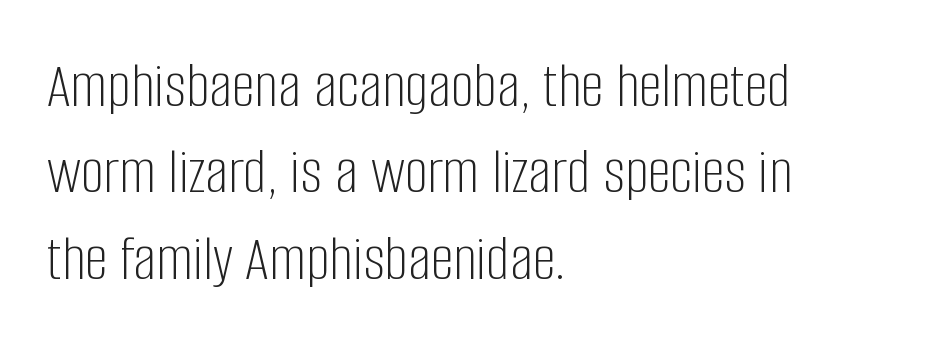
The letters sit at their default tracking, neither squeezed nor spread. A classic flush-left, rag-right setting is used for this passage. I'd call this a sans setting — the letters go barefoot. You could not count columns in this text — the font is proportionally spaced. Words float on clear page, feet unadorned.
